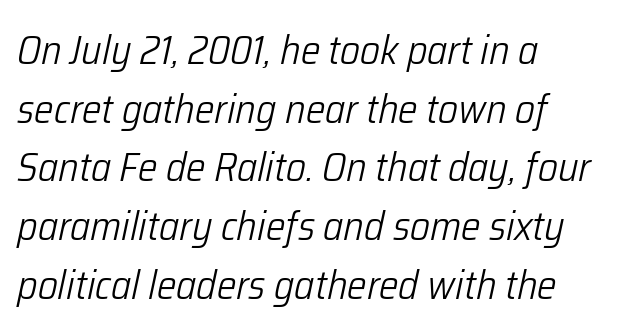
The image shows 41 px light, condensed type, italic (leaning right); set left-aligned, normal line spacing (1.43x), normal letter spacing, not underlined; low stroke contrast and a medium x-height.
